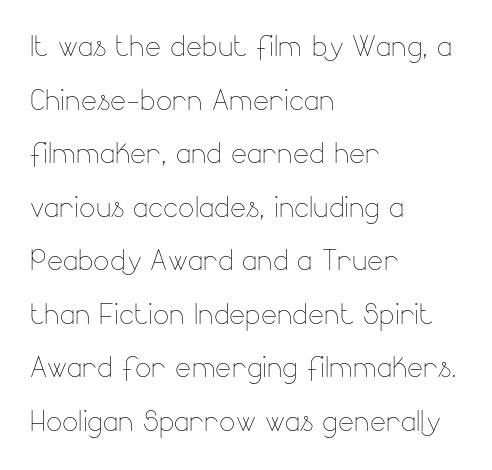
Q: Is the text bold? A: No.
Q: Is the text italic (slanted)? A: No, it is upright.
Q: Is the text underlined? A: No.
Q: How is the paragraph aligned? A: Left-aligned.
Q: Is the spacing between letters normal or unusually wide? A: Normal.
Q: Is the spacing between lines tight, normal or loose? A: Normal.
Q: Width (condensed, normal, or wide)? A: Normal.
Q: Stroke contrast? A: Low.
Q: x-height? A: Small.
Q: Monospaced? A: No.
